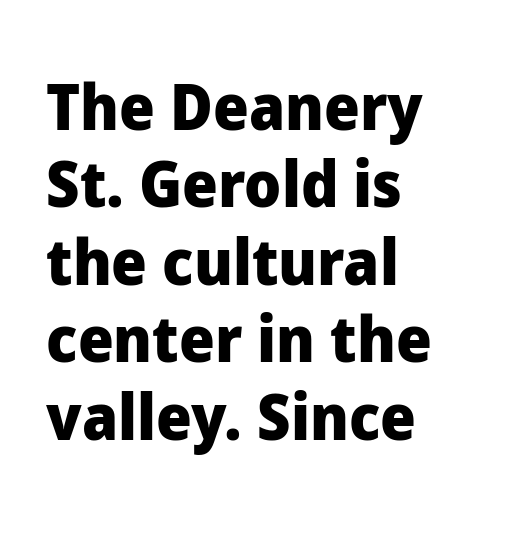
Q: Is the text bold? A: Yes.
Q: Is the text italic (slanted)? A: No, it is upright.
Q: Is the typeface a serif or a sans-serif typeface? A: Sans-serif.
Q: Is the text underlined? A: No.
Q: How is the paragraph aligned? A: Left-aligned.
Q: Is the spacing between letters normal or unusually wide? A: Normal.
Q: Width (condensed, normal, or wide)? A: Normal.
Q: Stroke contrast? A: Low.
Q: x-height? A: Medium.
Q: Monospaced? A: No.
